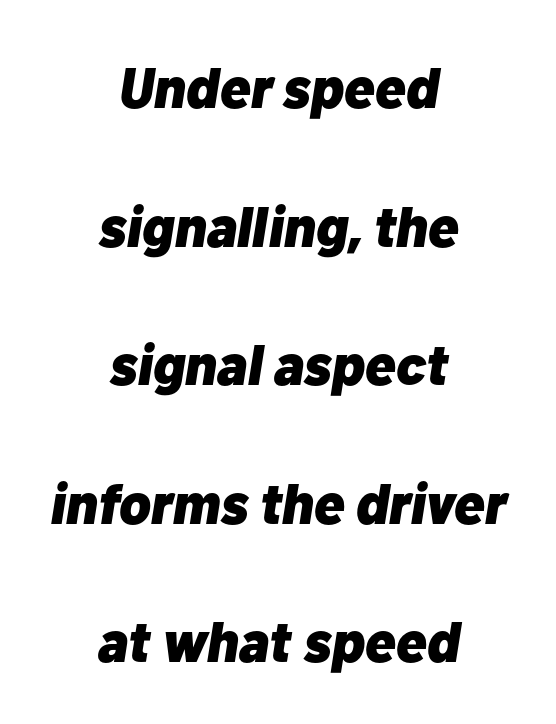
Does the weight exceed regular? Yes, all the way to bold. Leading: increased. This is oblique type, the kind used for emphasis or titles. The rag falls on both sides of this text block equally. Does extra space separate the letters? No, they use regular spacing.
